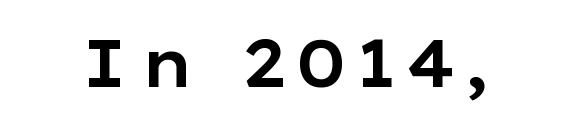
{"serif": "no", "italic": "no", "width": "wide", "stroke_contrast": "low", "x_height": "medium", "monospaced": "no", "underline": "no", "glyph_px": 66}
